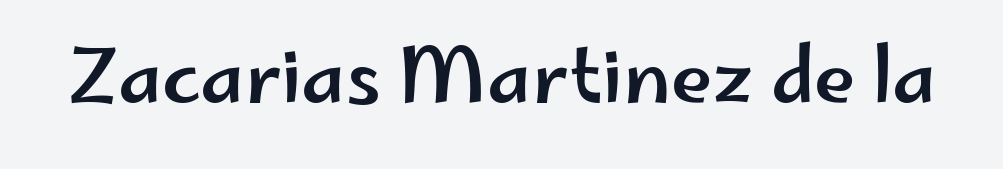
{"serif": "no", "italic": "no", "width": "wide", "stroke_contrast": "low", "x_height": "small", "monospaced": "no", "underline": "no", "letter_spacing": "normal", "letter_spacing_em": 0.0, "glyph_px": 75}
